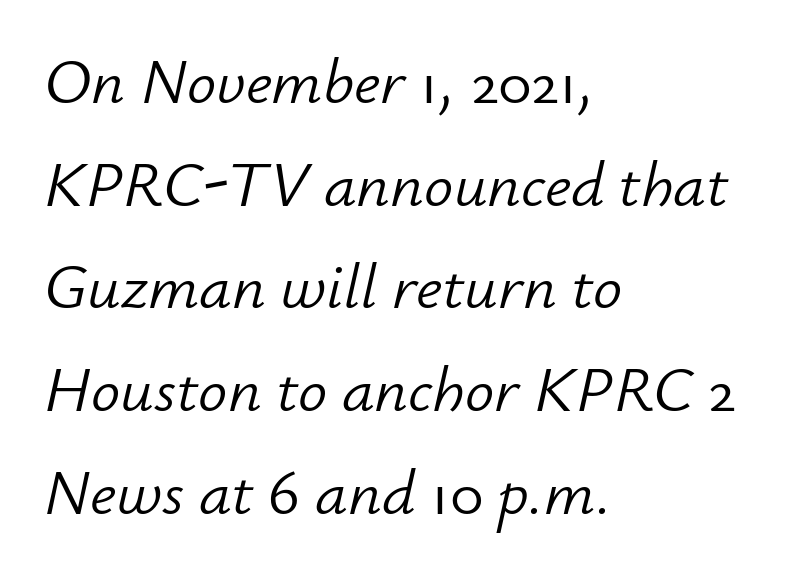
The image shows 65 px light type, italic (leaning right); set left-aligned, normal line spacing (1.58x), normal letter spacing, not underlined; low stroke contrast and a small x-height.
